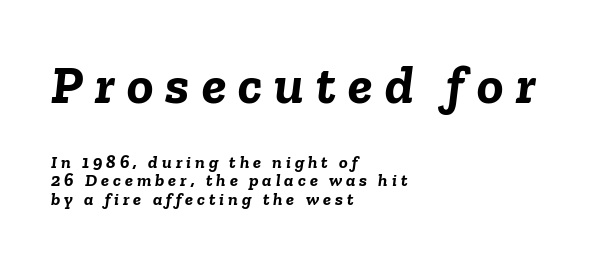
Q: Is the text bold? A: Yes.
Q: Is the text italic (slanted)? A: Yes, it leans right by about 6 degrees.
Q: Is the text underlined? A: No.
Q: How is the paragraph aligned? A: Left-aligned.
Q: Is the spacing between letters normal or unusually wide? A: Unusually wide.
Q: Is the spacing between lines tight, normal or loose? A: Tight.
Q: Which block of text is set in a larger size, the first (top) or the second (bottom)? A: The first (top) one.
Q: Width (condensed, normal, or wide)? A: Normal.
Q: Stroke contrast? A: Low.
Q: x-height? A: Medium.
Q: Monospaced? A: No.
